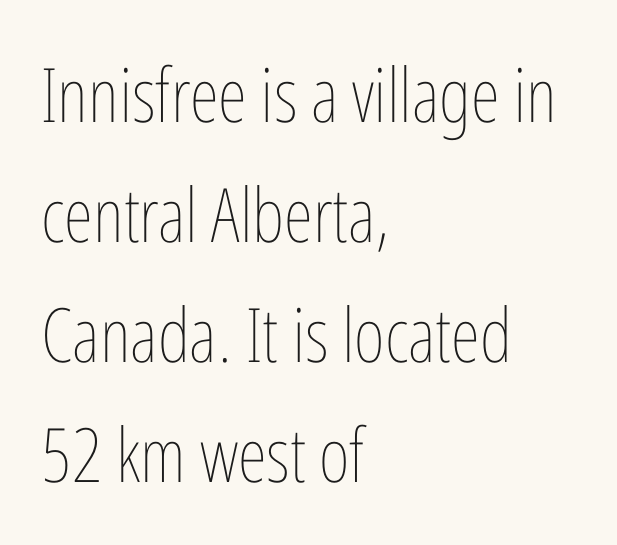
The typography opts for an upright posture over an oblique one. You could not count columns in this text — the font is proportionally spaced. The typesetting does not lean heavy: it is not bold. Typeset ragged right — the left edge is the straight one.
